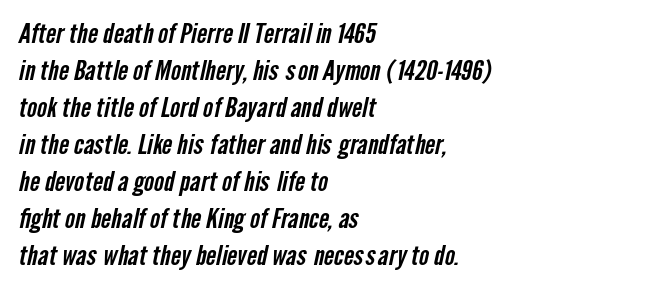
Q: Is the text underlined? A: No.
Q: How is the paragraph aligned? A: Left-aligned.
Q: Is the spacing between letters normal or unusually wide? A: Normal.
Q: Is the spacing between lines tight, normal or loose? A: Normal.
